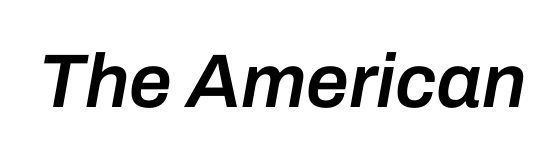
The image shows 76 px semibold type, italic (leaning right); set normal letter spacing, not underlined; low stroke contrast and a medium x-height.
